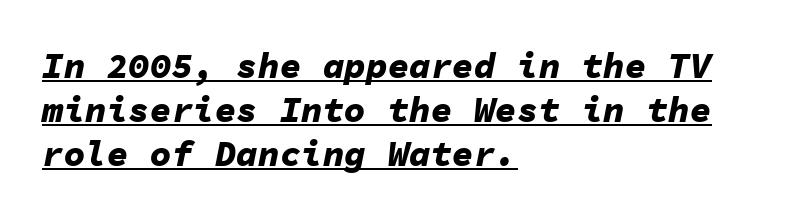
{"italic": "yes", "lean": "right", "slant_degrees": 11, "bold": "yes", "weight": "bold", "width": "normal", "stroke_contrast": "low", "x_height": "medium", "monospaced": "yes", "underline": "yes", "align": "left", "line_spacing_ratio": 1.22, "letter_spacing": "normal", "letter_spacing_em": 0.0, "glyph_px": 36}
